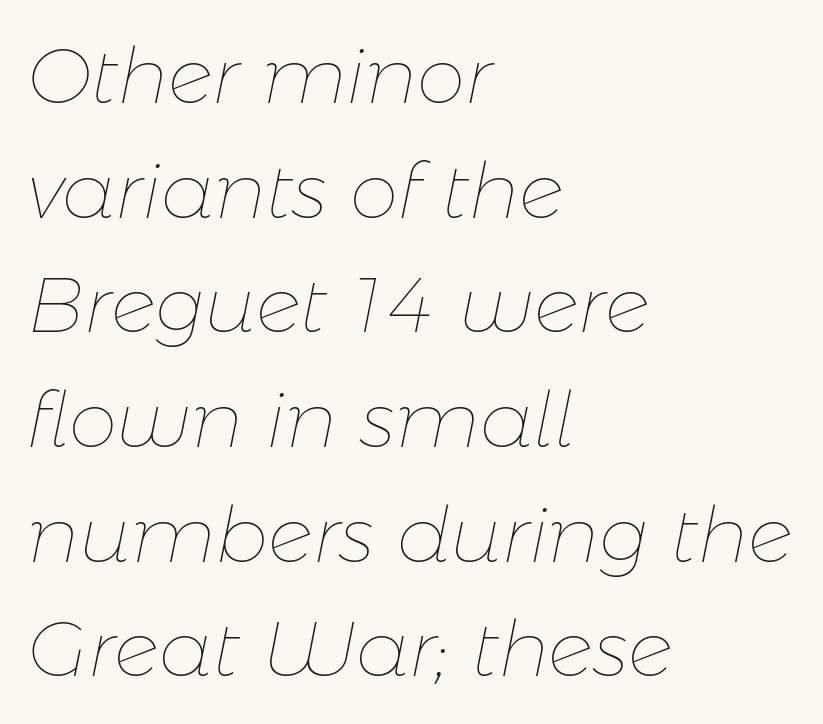
The image shows 78 px thin type, italic (leaning right); set left-aligned, normal line spacing (1.47x), normal letter spacing, not underlined; low stroke contrast and a medium x-height.
